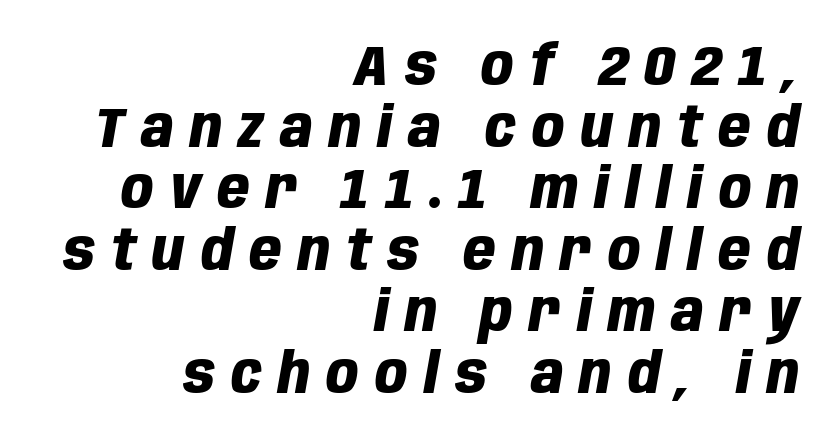
{"italic": "yes", "lean": "right", "slant_degrees": 10, "bold": "yes", "weight": "heavy", "width": "condensed", "stroke_contrast": "low", "x_height": "large", "monospaced": "no", "underline": "no", "align": "right", "line_spacing": "tight", "line_spacing_ratio": 1.1, "letter_spacing": "wide", "letter_spacing_em": 0.29, "glyph_px": 56}
